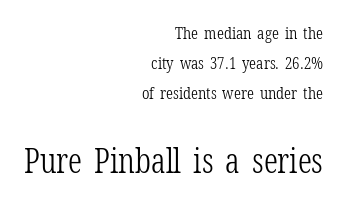
Q: Is the text bold? A: No.
Q: Is the text italic (slanted)? A: No, it is upright.
Q: Is the typeface a serif or a sans-serif typeface? A: Serif.
Q: Is the text underlined? A: No.
Q: How is the paragraph aligned? A: Right-aligned.
Q: Is the spacing between letters normal or unusually wide? A: Normal.
Q: Which block of text is set in a larger size, the first (top) or the second (bottom)? A: The second (bottom) one.
Q: Width (condensed, normal, or wide)? A: Condensed.
Q: Stroke contrast? A: Low.
Q: x-height? A: Medium.
Q: Monospaced? A: No.
